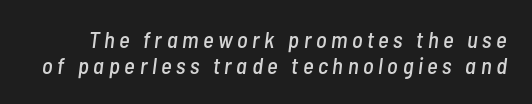
{"italic": "yes", "lean": "right", "slant_degrees": 7, "underline": "no", "line_spacing": "tight", "line_spacing_ratio": 1.13, "letter_spacing": "wide", "letter_spacing_em": 0.2, "glyph_px": 23}
